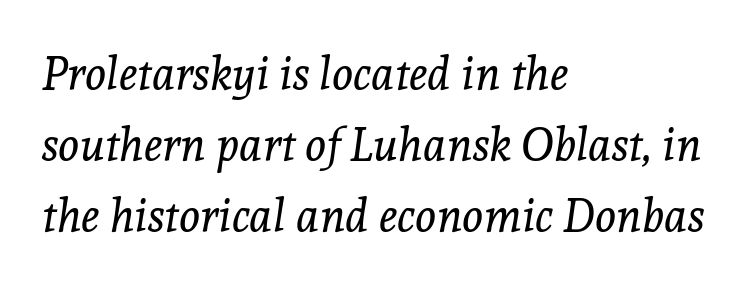
Q: Is the text bold? A: No.
Q: Is the text italic (slanted)? A: Yes, it leans right by about 8 degrees.
Q: Is the typeface a serif or a sans-serif typeface? A: Serif.
Q: Is the text underlined? A: No.
Q: How is the paragraph aligned? A: Left-aligned.
Q: Is the spacing between letters normal or unusually wide? A: Normal.
Q: Is the spacing between lines tight, normal or loose? A: Normal.
Q: Width (condensed, normal, or wide)? A: Normal.
Q: x-height? A: Medium.
Q: Monospaced? A: No.
